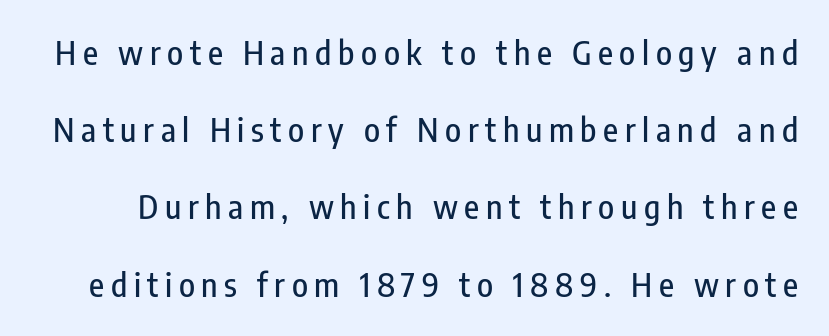
The image shows 33 px condensed sans-serif type, upright; set loose line spacing (2.34x), unusually wide letter spacing (+0.2 em), not underlined; low stroke contrast and a medium x-height.
